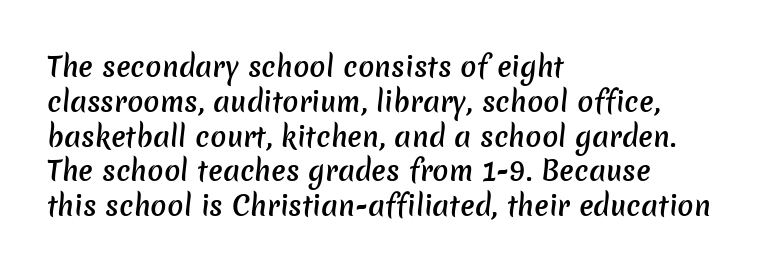
{"bold": "semi", "underline": "no", "align": "left", "line_spacing": "normal", "line_spacing_ratio": 1.29, "letter_spacing": "normal", "letter_spacing_em": 0.0, "glyph_px": 27}
